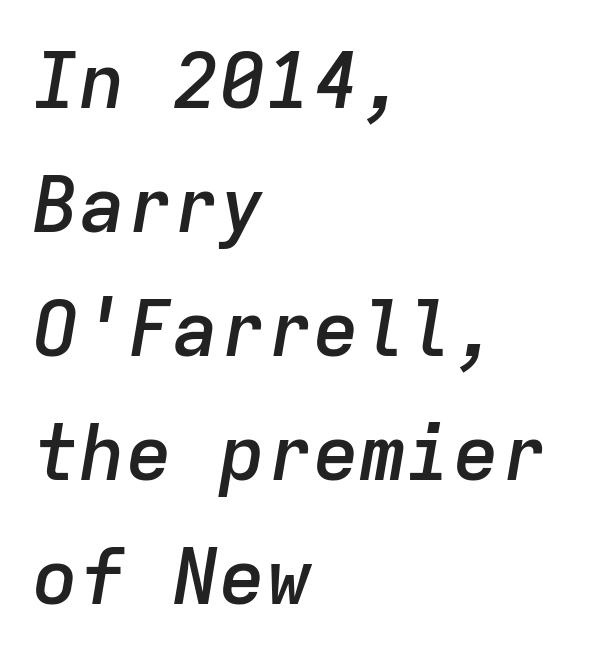
Q: Is the text bold? A: Semi-bold.
Q: Is the text italic (slanted)? A: Yes, it leans right by about 9 degrees.
Q: Is the text underlined? A: No.
Q: How is the paragraph aligned? A: Left-aligned.
Q: Is the spacing between letters normal or unusually wide? A: Normal.
Q: Is the spacing between lines tight, normal or loose? A: Normal.
Q: Width (condensed, normal, or wide)? A: Normal.
Q: Stroke contrast? A: Low.
Q: x-height? A: Medium.
Q: Monospaced? A: Yes.
